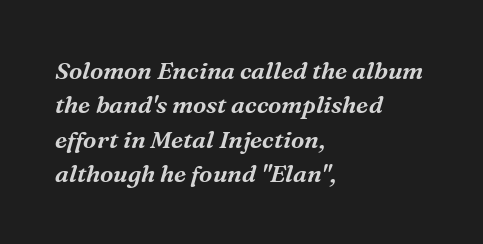
{"italic": "yes", "lean": "right", "slant_degrees": 16, "underline": "no", "align": "left", "line_spacing": "normal", "line_spacing_ratio": 1.43, "letter_spacing": "normal", "letter_spacing_em": 0.0, "glyph_px": 24}
